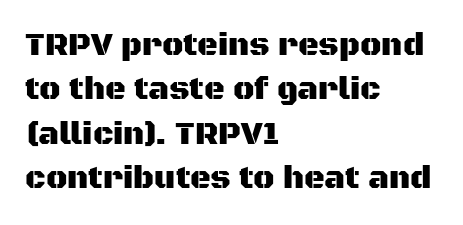
Q: Is the text italic (slanted)? A: No, it is upright.
Q: Is the typeface a serif or a sans-serif typeface? A: Sans-serif.
Q: Is the text underlined? A: No.
Q: How is the paragraph aligned? A: Left-aligned.
Q: Is the spacing between letters normal or unusually wide? A: Normal.
Q: Is the spacing between lines tight, normal or loose? A: Normal.
Q: Width (condensed, normal, or wide)? A: Normal.
Q: Stroke contrast? A: Medium.
Q: x-height? A: Large.
Q: Monospaced? A: No.
